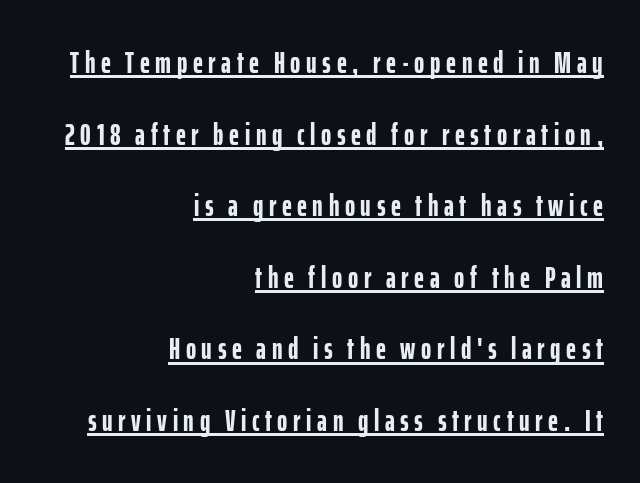
{"serif": "no", "italic": "no", "bold": "yes", "weight": "semibold", "width": "condensed", "stroke_contrast": "low", "x_height": "medium", "monospaced": "no", "underline": "yes", "align": "right", "line_spacing": "loose", "line_spacing_ratio": 2.31, "glyph_px": 31}
